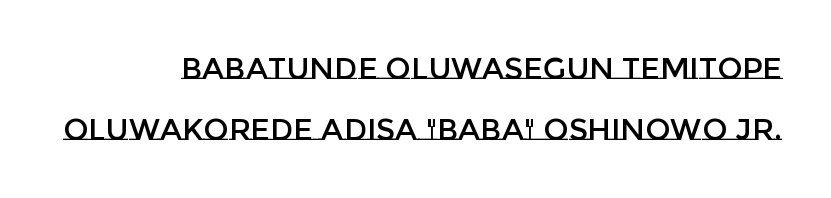
{"italic": "no", "width": "normal", "stroke_contrast": "low", "x_height": "large", "monospaced": "no", "underline": "no", "align": "right", "line_spacing": "loose", "line_spacing_ratio": 2.04, "letter_spacing": "normal", "letter_spacing_em": 0.0, "glyph_px": 30}
